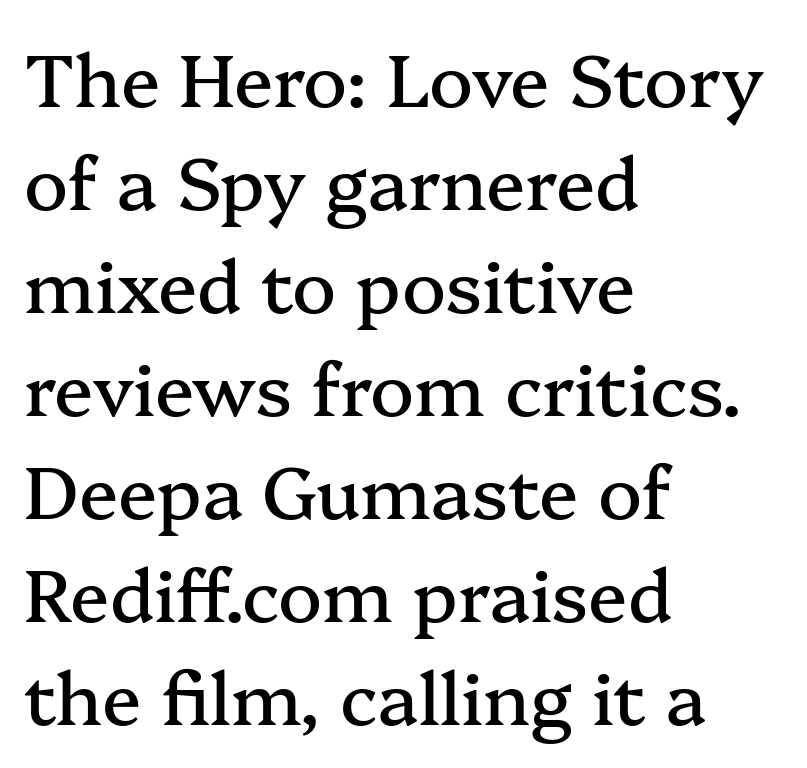
These lines are set flush left with a ragged right edge. Tracking value appears to be zero — textbook default spacing. This sample keeps an unexceptional amount of space between lines. The passage shown is typed in a proportional face where columns would drift. You can tell from the footed stems that serif type was used. Quick note: not italic, upright.
